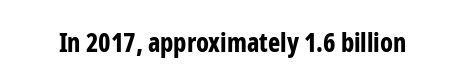
The image shows 26 px bold type, upright; set normal letter spacing, not underlined.
